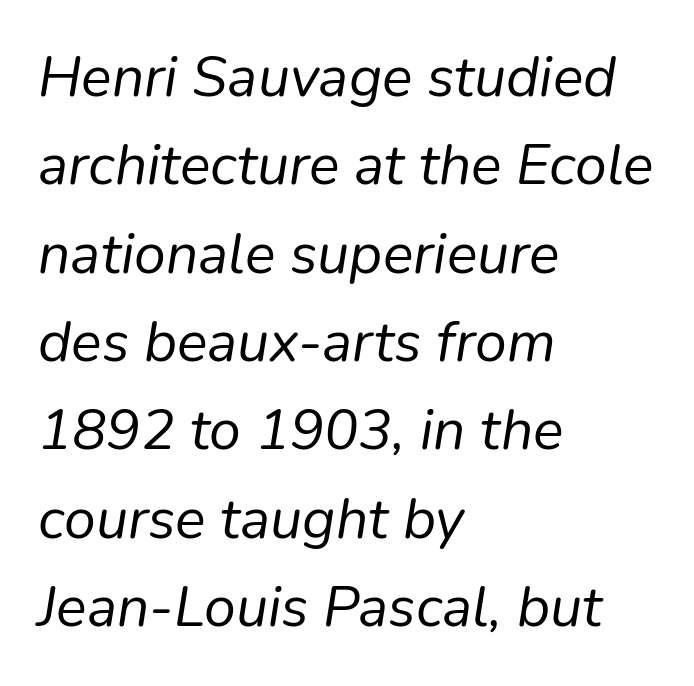
Q: Is the text bold? A: No.
Q: Is the text italic (slanted)? A: Yes, it leans right by about 9 degrees.
Q: Is the text underlined? A: No.
Q: How is the paragraph aligned? A: Left-aligned.
Q: Is the spacing between letters normal or unusually wide? A: Normal.
Q: Is the spacing between lines tight, normal or loose? A: Normal.
Q: Width (condensed, normal, or wide)? A: Normal.
Q: Stroke contrast? A: Low.
Q: x-height? A: Medium.
Q: Monospaced? A: No.
